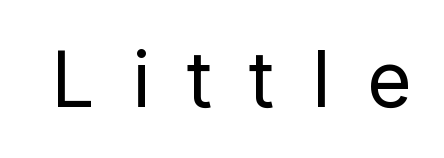
Q: Is the text bold? A: No.
Q: Is the text italic (slanted)? A: No, it is upright.
Q: Is the typeface a serif or a sans-serif typeface? A: Sans-serif.
Q: Is the text underlined? A: No.
Q: Is the spacing between letters normal or unusually wide? A: Unusually wide.
Q: Width (condensed, normal, or wide)? A: Normal.
Q: Stroke contrast? A: Low.
Q: x-height? A: Medium.
Q: Monospaced? A: No.
